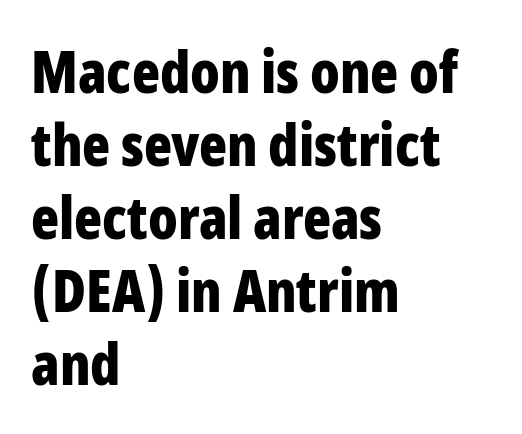
{"serif": "no", "italic": "no", "bold": "yes", "weight": "bold", "width": "condensed", "stroke_contrast": "low", "x_height": "medium", "monospaced": "no", "underline": "no", "align": "left", "line_spacing": "normal", "line_spacing_ratio": 1.26, "letter_spacing": "normal", "letter_spacing_em": 0.0, "glyph_px": 58}
